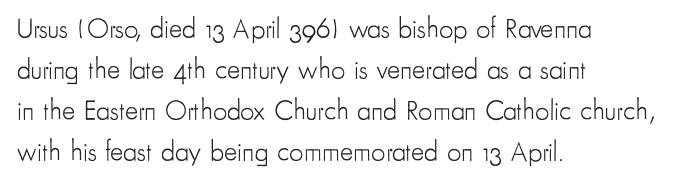
Serifs: no, the terminals of the letterforms are clean. You could not count columns in this text — the font is proportionally spaced. The face looks like a standard text weight, possibly lighter. Honestly, the row spacing looks completely unremarkable.
